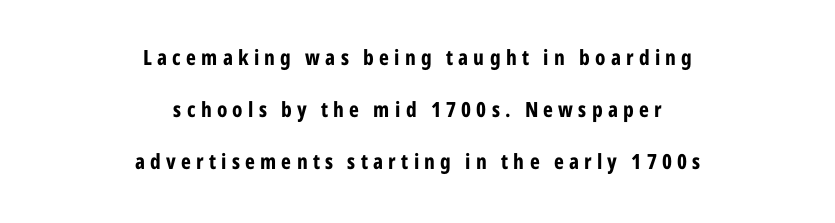
Vertical spacing — loose. Loose tracking; the words dissolve into strings of separated letters. The typesetter chose a symmetrical, centered arrangement here. The glyphs are unaccompanied by any horizontal stroke below them.
